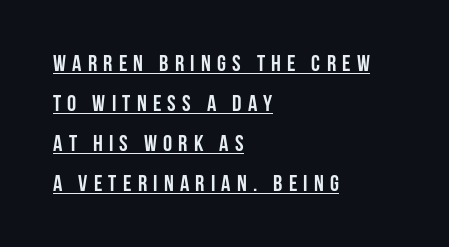
Does extra space separate the letters? Yes, quite a lot of it. Notice how the passage keeps a crisp vertical edge on the left only. This sample uses an upright cut, with every glyph sitting square on the baseline. As a designer I'd log this as weight 700, bold. Notice how a bar underscores the lettering throughout.
